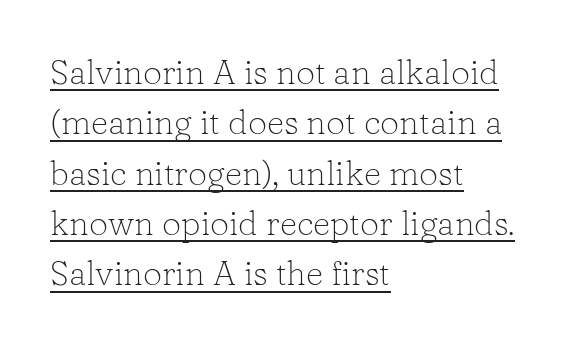
{"serif": "yes", "italic": "no", "bold": "no", "weight": "light", "width": "normal", "stroke_contrast": "low", "x_height": "medium", "monospaced": "no", "underline": "yes", "align": "left", "line_spacing": "normal", "line_spacing_ratio": 1.48, "letter_spacing": "normal", "letter_spacing_em": 0.0, "glyph_px": 34}
